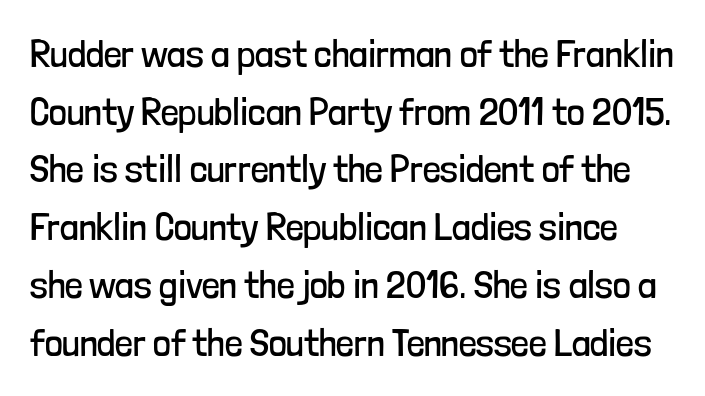
{"serif": "no", "italic": "no", "bold": "no", "weight": "regular", "width": "condensed", "stroke_contrast": "low", "x_height": "medium", "monospaced": "no", "underline": "no", "line_spacing": "normal", "line_spacing_ratio": 1.48, "letter_spacing": "normal", "letter_spacing_em": 0.0, "glyph_px": 39}
